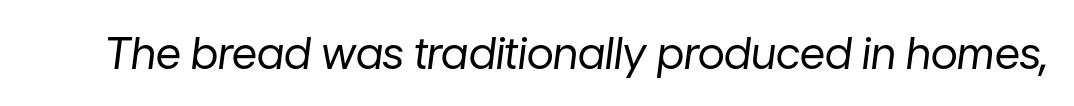
The image shows 44 px regular-weight type, italic (leaning right); set normal letter spacing, not underlined; low stroke contrast and a medium x-height.
